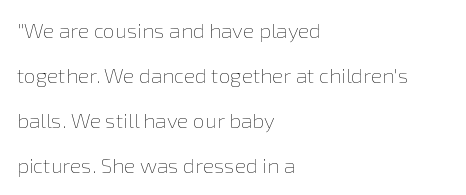
The image shows 21 px text type, upright; set left-aligned, loose line spacing (2.14x), normal letter spacing, not underlined.
